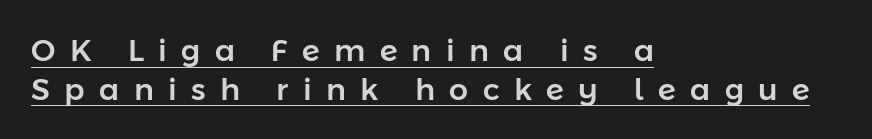
{"serif": "no", "italic": "no", "width": "normal", "stroke_contrast": "low", "x_height": "medium", "monospaced": "no", "underline": "yes", "align": "left", "line_spacing": "normal", "line_spacing_ratio": 1.29, "letter_spacing": "wide", "letter_spacing_em": 0.48, "glyph_px": 30}
